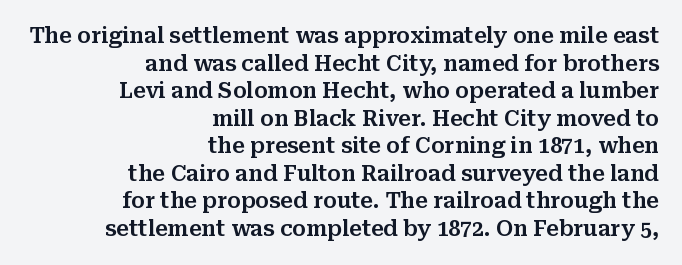
{"italic": "no", "underline": "no", "align": "right", "line_spacing": "normal", "line_spacing_ratio": 1.31, "letter_spacing": "normal", "letter_spacing_em": 0.0, "glyph_px": 21}
